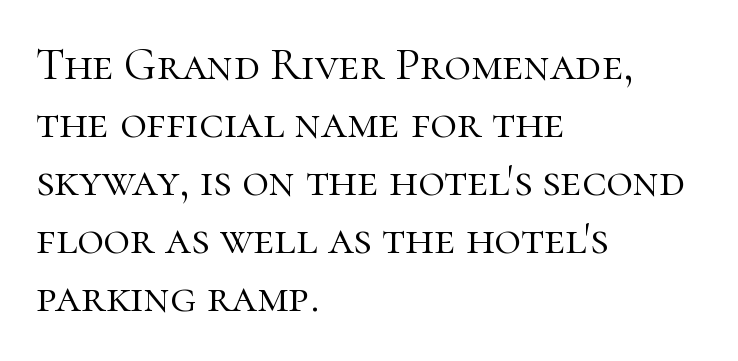
The image shows 46 px light serif type, upright; set left-aligned, normal line spacing (1.26x), normal letter spacing, not underlined; high stroke contrast and a medium x-height.
